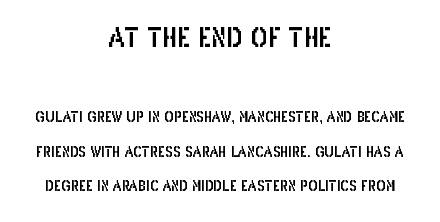
Q: Is the text italic (slanted)? A: No, it is upright.
Q: Is the text underlined? A: No.
Q: How is the paragraph aligned? A: Centered.
Q: Is the spacing between letters normal or unusually wide? A: Normal.
Q: Is the spacing between lines tight, normal or loose? A: Loose.
Q: Which block of text is set in a larger size, the first (top) or the second (bottom)? A: The first (top) one.
